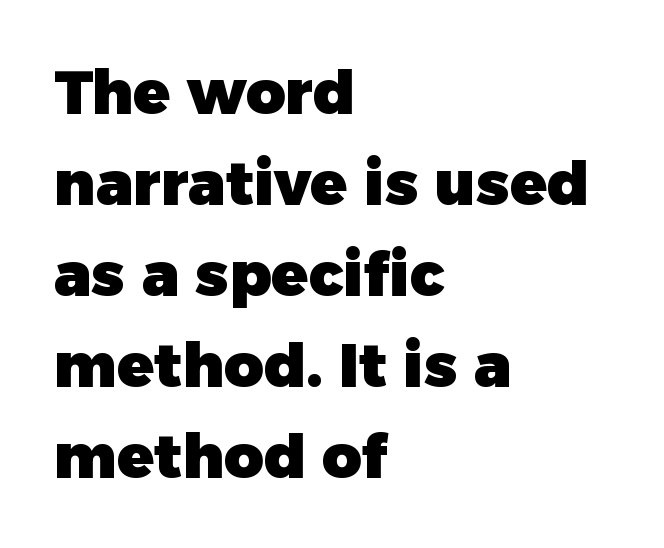
{"serif": "no", "italic": "no", "bold": "yes", "weight": "heavy", "width": "normal", "stroke_contrast": "low", "x_height": "medium", "monospaced": "no", "underline": "no", "align": "left", "line_spacing": "normal", "line_spacing_ratio": 1.49, "letter_spacing": "normal", "letter_spacing_em": 0.0, "glyph_px": 61}
